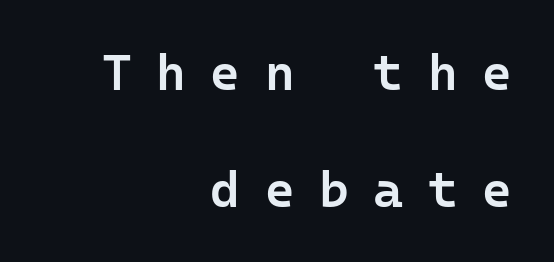
{"serif": "no", "italic": "no", "bold": "semi", "weight": "semibold", "width": "normal", "stroke_contrast": "low", "x_height": "medium", "underline": "no", "align": "right", "line_spacing": "loose", "line_spacing_ratio": 2.3, "letter_spacing": "wide", "letter_spacing_em": 0.48, "glyph_px": 51}
